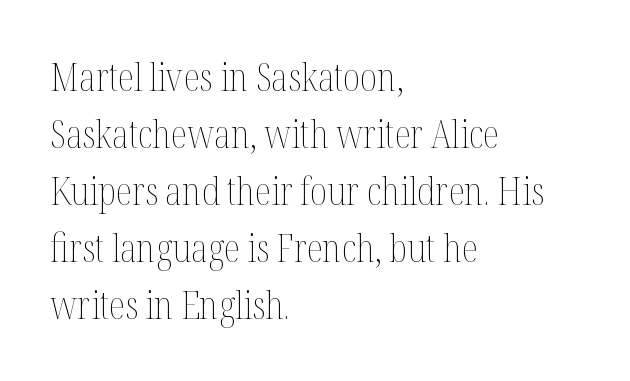
The image shows 38 px thin, condensed type, upright; set left-aligned, normal line spacing (1.5x), normal letter spacing, not underlined; medium stroke contrast and a medium x-height.
